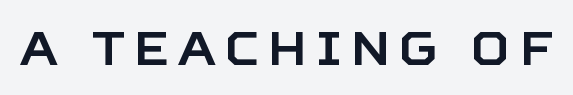
The image shows 47 px sans-serif type, upright; set unusually wide letter spacing (+0.2 em), not underlined; low stroke contrast and a large x-height.
